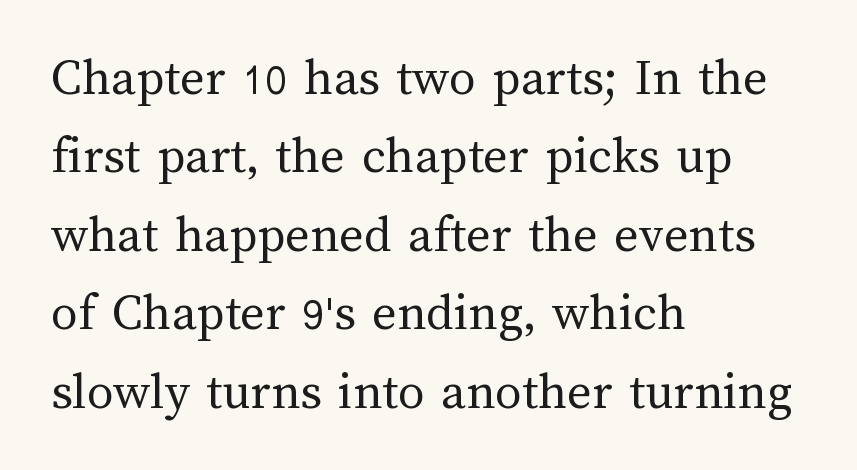
{"italic": "no", "bold": "no", "weight": "regular", "width": "normal", "stroke_contrast": "medium", "x_height": "medium", "monospaced": "no", "underline": "no", "align": "left", "line_spacing": "normal", "line_spacing_ratio": 1.48, "letter_spacing": "normal", "letter_spacing_em": 0.0, "glyph_px": 53}
